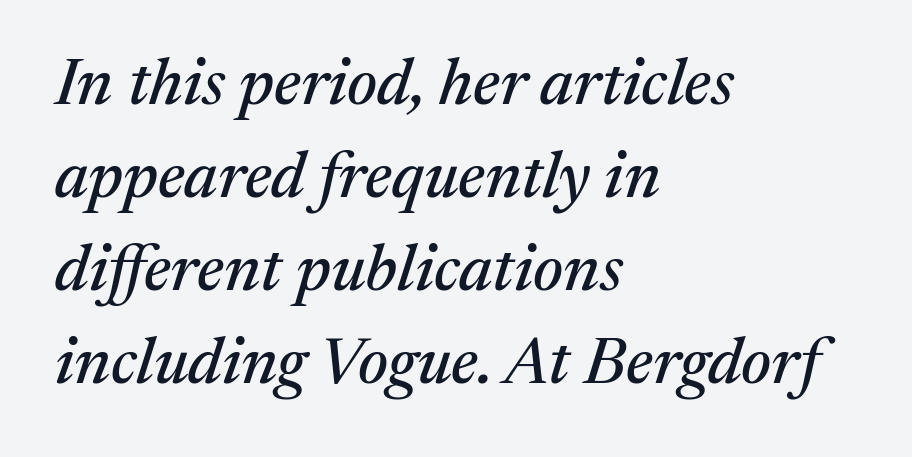
The image shows 66 px serif type, italic (leaning right); set left-aligned, normal line spacing (1.41x), normal letter spacing, not underlined; medium stroke contrast and a medium x-height.
